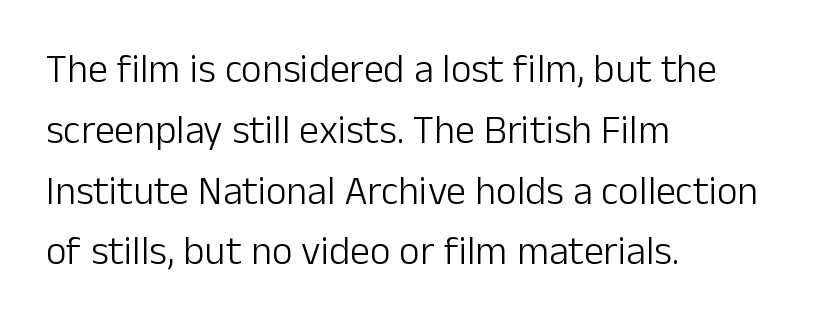
{"serif": "no", "italic": "no", "bold": "no", "weight": "light", "width": "normal", "stroke_contrast": "low", "x_height": "medium", "monospaced": "no", "underline": "no", "align": "left", "line_spacing": "normal", "line_spacing_ratio": 1.52, "letter_spacing": "normal", "letter_spacing_em": 0.0, "glyph_px": 40}
